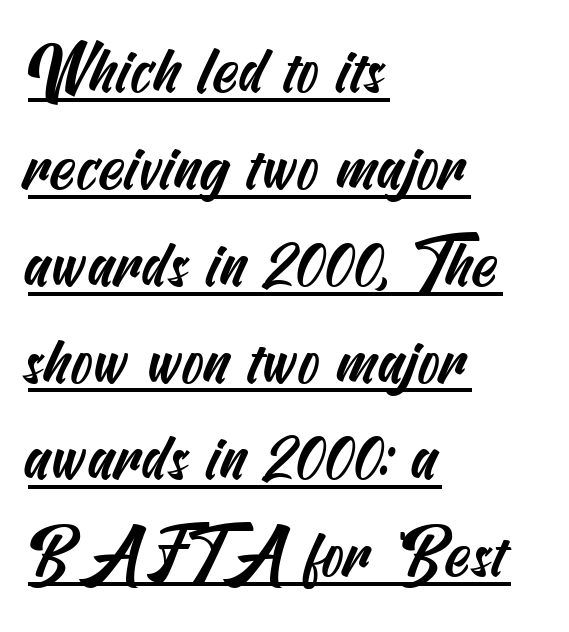
The image shows 65 px condensed sans-serif type; set left-aligned, normal line spacing (1.49x), normal letter spacing, underlined; medium stroke contrast and a small x-height.
